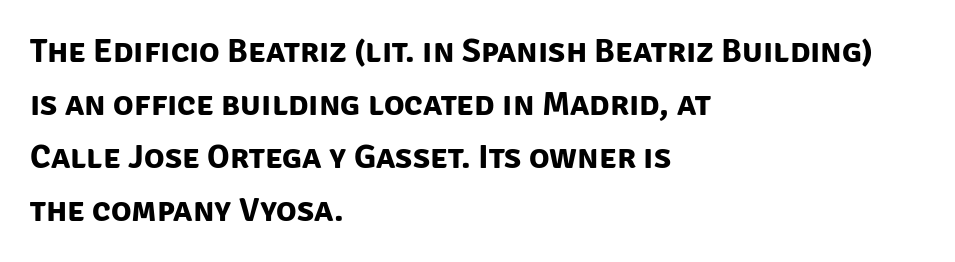
The image shows 34 px bold sans-serif type; set left-aligned, normal line spacing (1.56x), normal letter spacing, not underlined; low stroke contrast and a large x-height.
